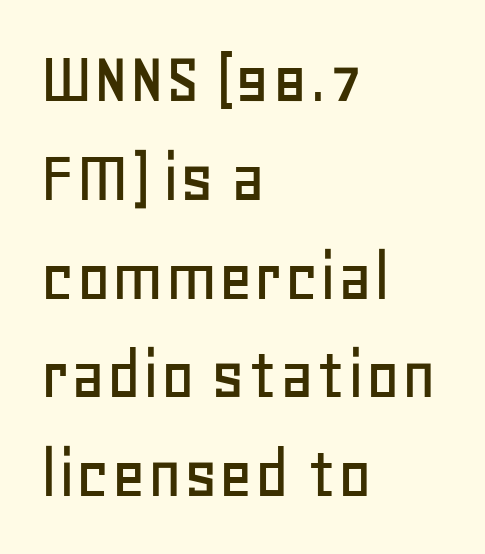
The image shows 76 px sans-serif type, upright; set left-aligned, normal line spacing (1.3x), normal letter spacing, not underlined; low stroke contrast and a large x-height.
